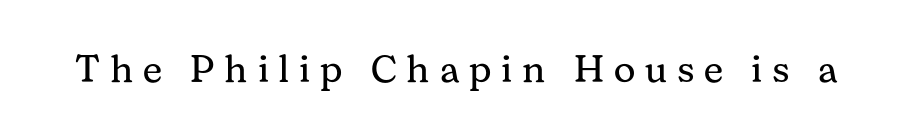
Q: Is the text bold? A: No.
Q: Is the text italic (slanted)? A: No, it is upright.
Q: Is the typeface a serif or a sans-serif typeface? A: Serif.
Q: Is the text underlined? A: No.
Q: Is the spacing between letters normal or unusually wide? A: Unusually wide.
Q: Width (condensed, normal, or wide)? A: Normal.
Q: Stroke contrast? A: Medium.
Q: x-height? A: Medium.
Q: Monospaced? A: No.
